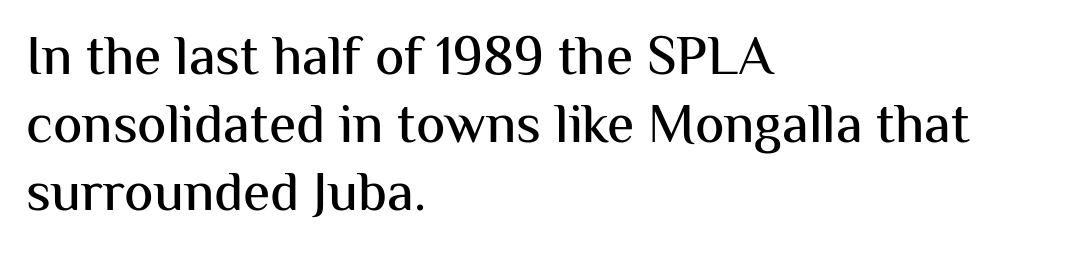
The image shows 55 px sans-serif type, upright; set left-aligned, line spacing 1.24x, normal letter spacing, not underlined; medium stroke contrast and a medium x-height.
